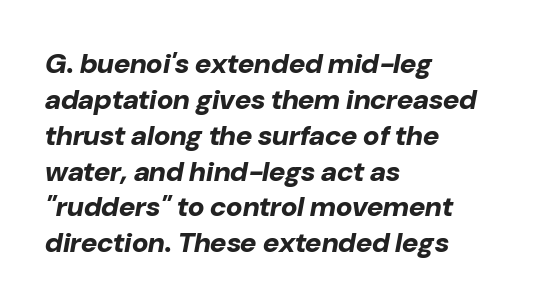
{"italic": "yes", "lean": "right", "slant_degrees": 10, "bold": "yes", "weight": "bold", "width": "normal", "stroke_contrast": "low", "x_height": "medium", "monospaced": "no", "underline": "no", "align": "left", "line_spacing": "normal", "line_spacing_ratio": 1.28, "letter_spacing": "normal", "letter_spacing_em": 0.0, "glyph_px": 28}
